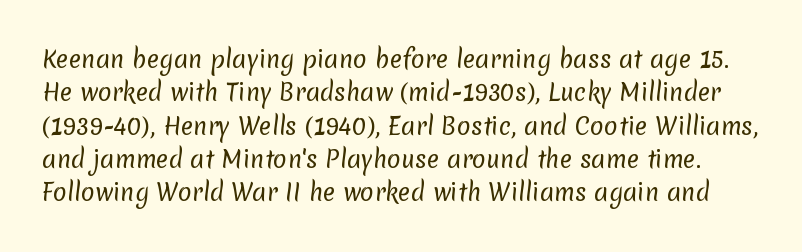
Baseline-to-baseline distance is the conventional proportion of letter height. A clean baseline with only descenders dipping below it. You could call the tracking neutral — neither tight nor loose. Vertical stems look standard width or narrower in stroke.
